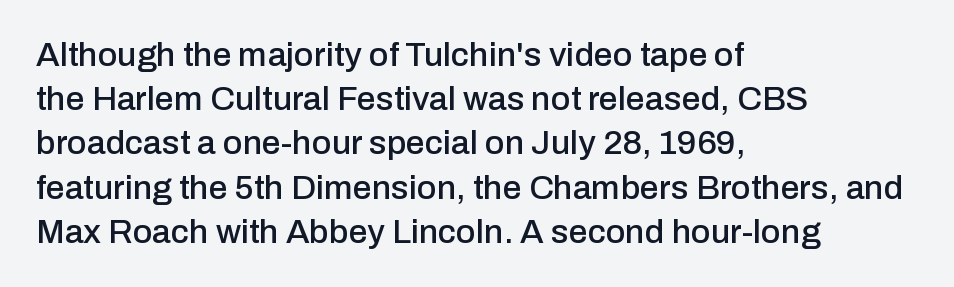
{"serif": "no", "italic": "no", "width": "normal", "stroke_contrast": "low", "x_height": "medium", "monospaced": "no", "underline": "no", "align": "left", "line_spacing": "normal", "line_spacing_ratio": 1.3, "letter_spacing": "normal", "letter_spacing_em": 0.0, "glyph_px": 34}
